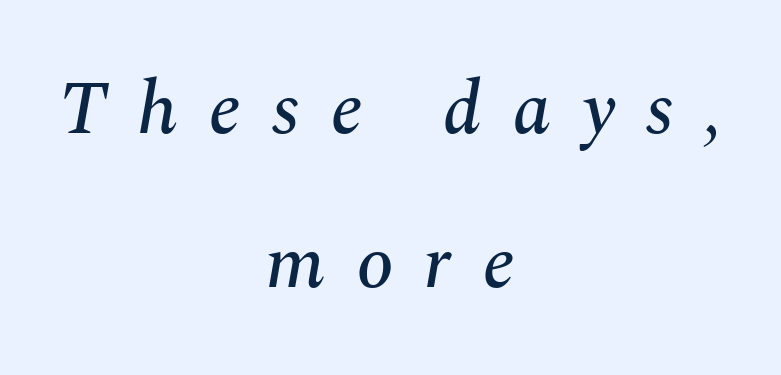
The image shows 75 px serif type, italic (leaning right); set centered, loose line spacing (2.05x), unusually wide letter spacing (+0.41 em), not underlined; medium stroke contrast and a medium x-height.
